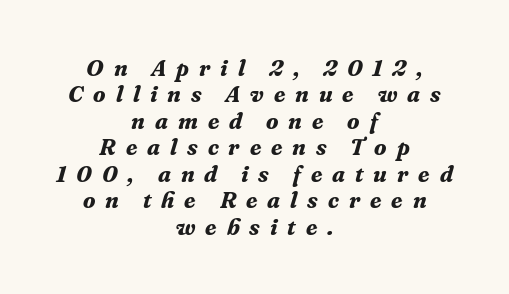
The image shows 23 px bold type, italic (leaning right); set centered, tight line spacing (1.15x), unusually wide letter spacing (+0.43 em), not underlined.
